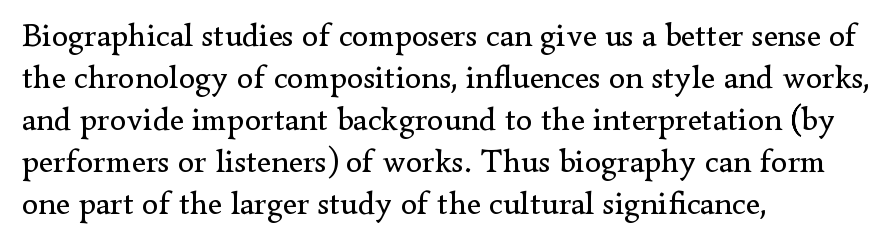
{"serif": "yes", "italic": "no", "bold": "no", "weight": "regular", "width": "normal", "stroke_contrast": "low", "x_height": "small", "monospaced": "no", "underline": "no", "align": "left", "line_spacing": "normal", "line_spacing_ratio": 1.27, "letter_spacing": "normal", "letter_spacing_em": 0.0, "glyph_px": 33}
